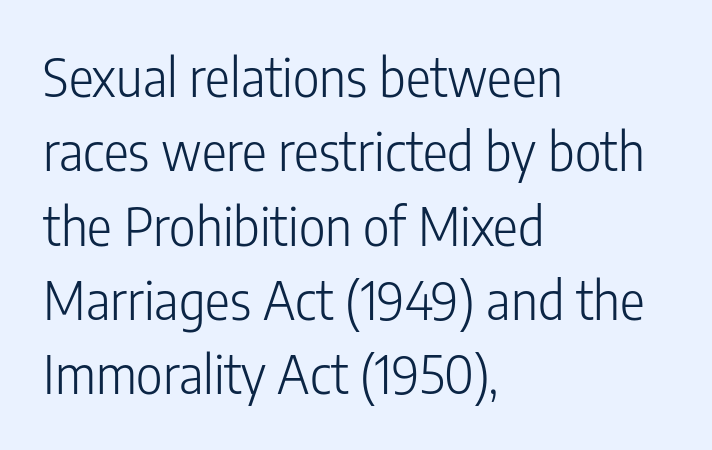
Successive baselines arrive at the customary interval. Rendered with straight, roman letterforms. If you drew a ruler down the left edge, every line would touch it. Stroke mass is kept to a normal reading level or below. Proportional: the letters do not fall into vertical columns. Look at the tracking — it's just the regular setting, nothing added.
